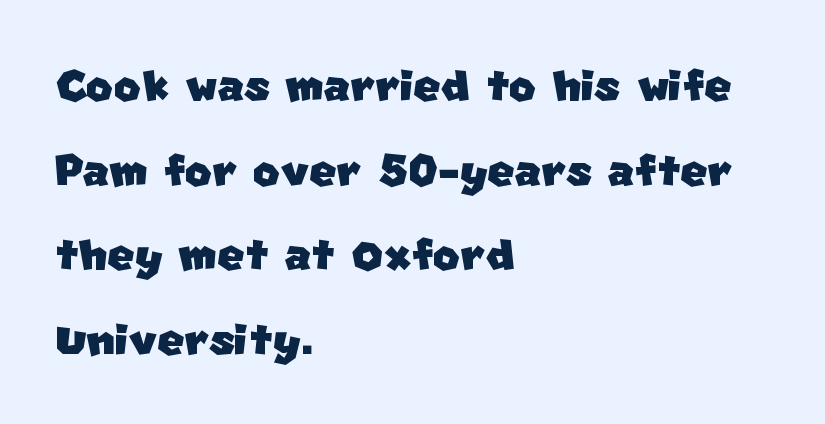
The rendering anchors every line to the left-hand side. Is this a sans? Yes — the strokes have no serifs. Characters follow at the spacing the type designer built in. The space directly below the letters is spotless.
